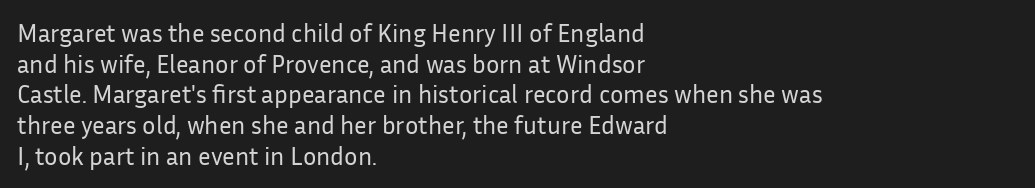
The image shows 25 px text type, upright; set left-aligned, line spacing 1.23x, normal letter spacing, not underlined.
